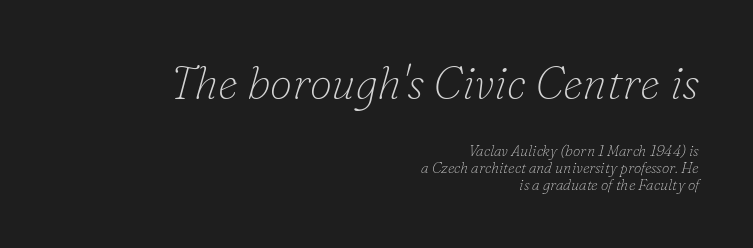
{"serif": "yes", "italic": "yes", "lean": "right", "slant_degrees": 16, "bold": "no", "weight": "thin", "width": "normal", "stroke_contrast": "low", "x_height": "small", "monospaced": "no", "underline": "no", "align": "right", "line_spacing": "tight", "line_spacing_ratio": 1.13, "letter_spacing": "normal", "letter_spacing_em": 0.0, "larger_block": "first", "size_ratio": 3.0, "glyph_px": 45}
